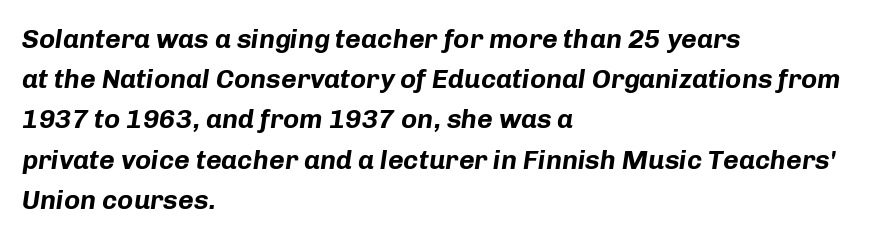
{"italic": "yes", "lean": "right", "slant_degrees": 8, "bold": "yes", "underline": "no", "align": "left", "line_spacing": "normal", "line_spacing_ratio": 1.49, "letter_spacing": "normal", "letter_spacing_em": 0.0, "glyph_px": 27}
